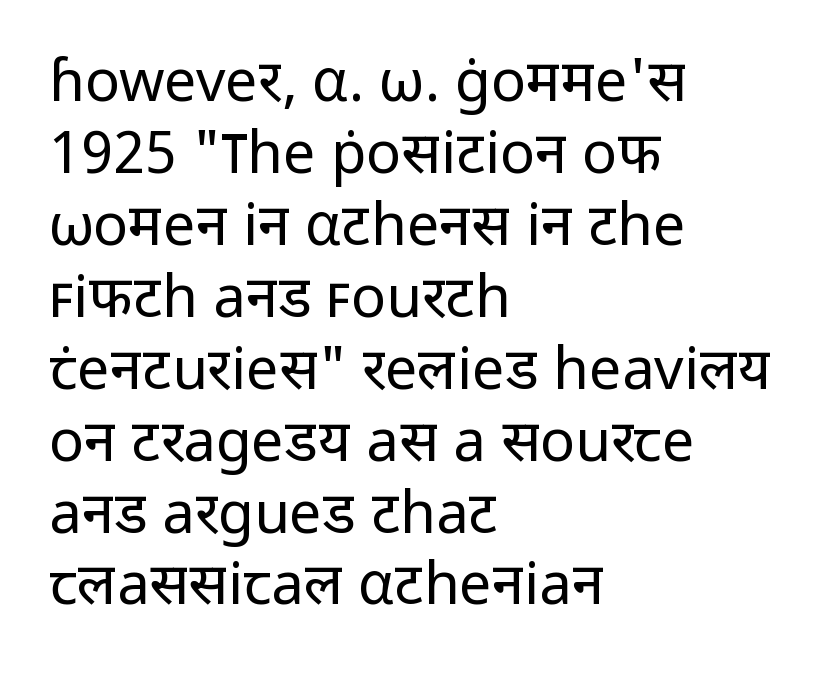
Note the varied advance widths — an 'i' is clearly narrower than an 'm'. Does extra space separate the letters? No, they use regular spacing. Line starts are locked; line ends wander. It's the straight-up-and-down kind of type.
